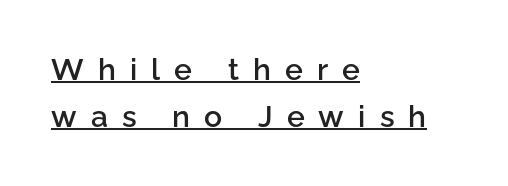
Q: Is the text bold? A: Semi-bold.
Q: Is the text italic (slanted)? A: No, it is upright.
Q: Is the typeface a serif or a sans-serif typeface? A: Sans-serif.
Q: Is the text underlined? A: Yes.
Q: How is the paragraph aligned? A: Left-aligned.
Q: Is the spacing between letters normal or unusually wide? A: Unusually wide.
Q: Is the spacing between lines tight, normal or loose? A: Normal.
Q: Width (condensed, normal, or wide)? A: Normal.
Q: Stroke contrast? A: Low.
Q: x-height? A: Medium.
Q: Monospaced? A: No.
